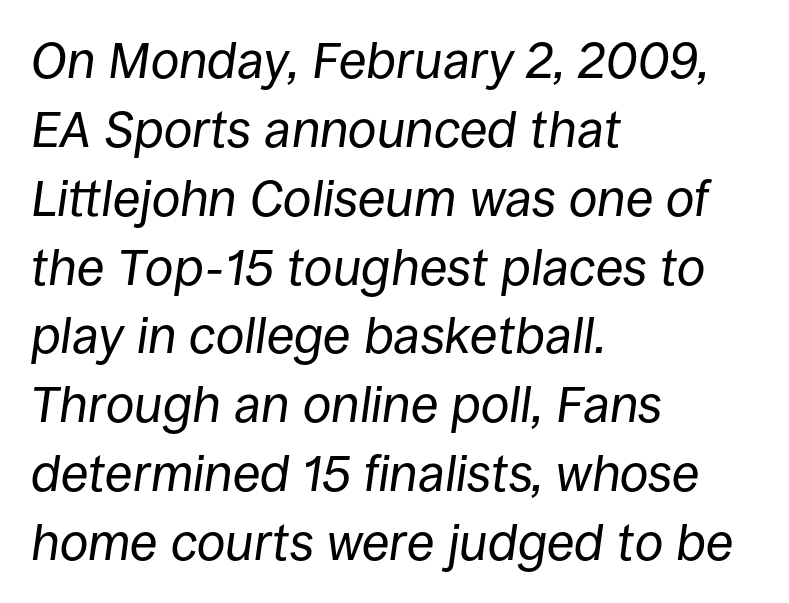
The whole block is typeset with a tilt. In terms of letterspacing, this is plain default setting. The rendering uses natural spacing where letterforms have individual widths. Descenders are the only things crossing below the line.
